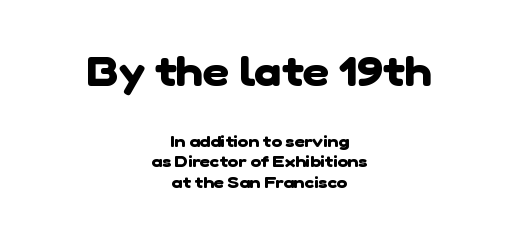
The designer went with a sans here, leaving each stem footless. The typesetting leans heavy: a genuine bold. Bare-footed words on every line. This sample has the flowing, uneven cadence of proportional lettering.
